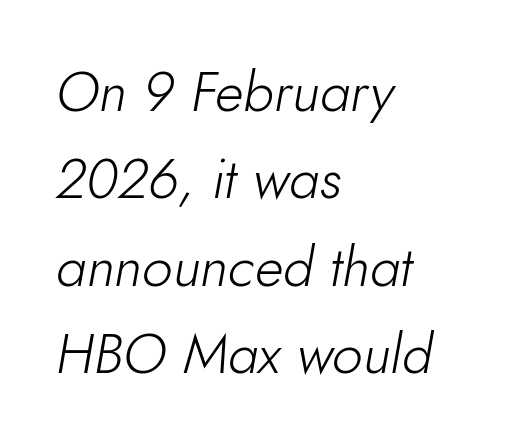
The image shows 55 px light type, italic (leaning right); set left-aligned, normal line spacing (1.59x), normal letter spacing, not underlined; low stroke contrast and a small x-height.
